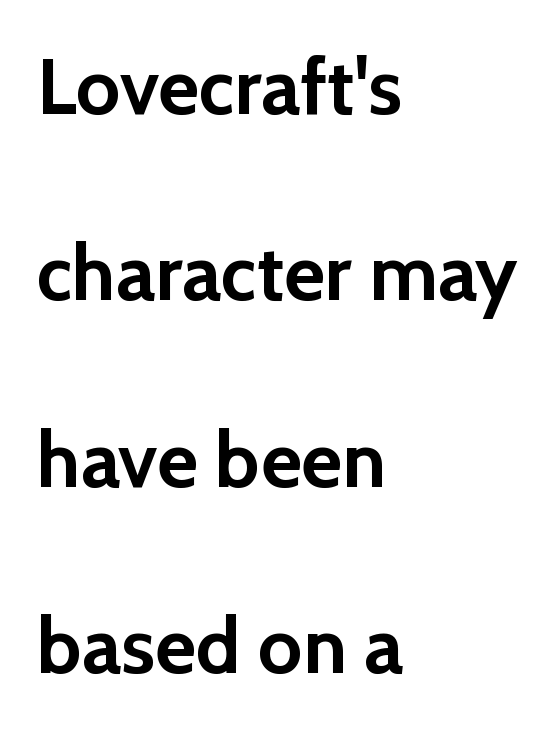
Plenty of ink on the page — the face is bold. Horizontal alignment here is leftward, the default for most running prose. How would I describe the line gaps? Wide and relaxed. The specimen reads as upright at a glance.
